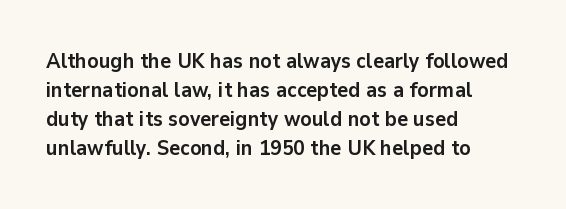
{"italic": "no", "bold": "yes", "underline": "no", "align": "left", "line_spacing": "normal", "line_spacing_ratio": 1.38, "letter_spacing": "normal", "letter_spacing_em": 0.0, "glyph_px": 21}
